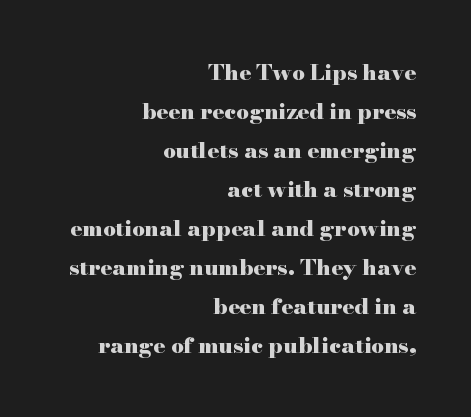
If you drew a ruler down the right edge, every line would touch it. Nothing unusual about the tracking: characters are spaced as the font intends. The glyphs have the mass of a bold cut. Nobody drew a line under any word here.
